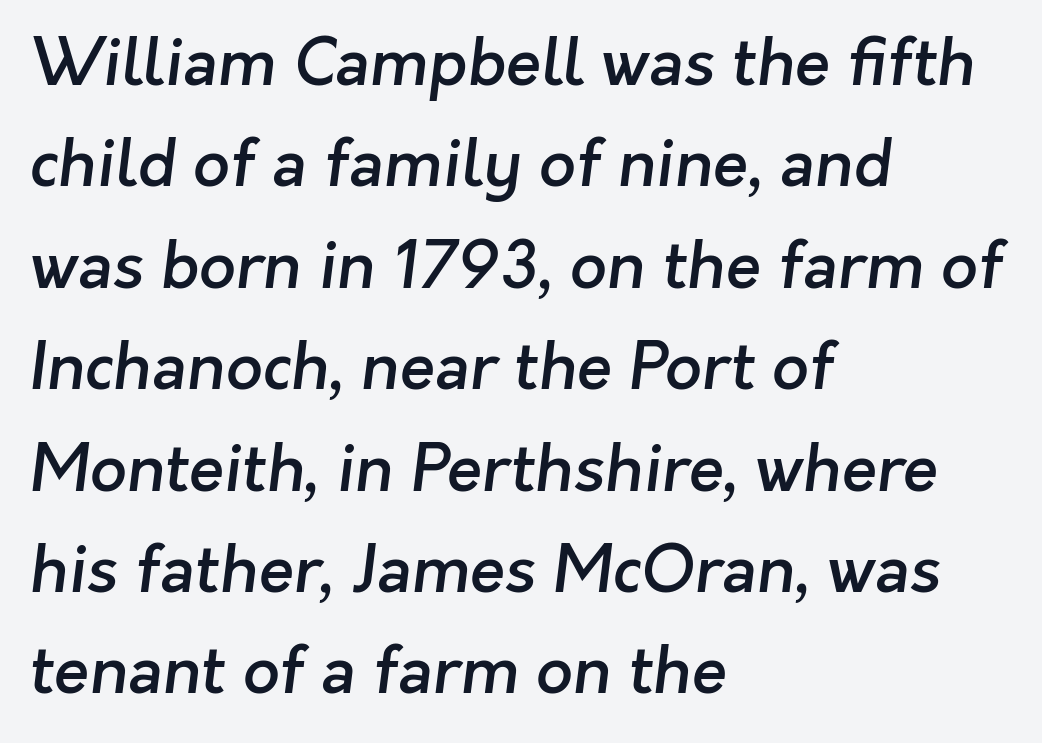
The font family rendered here belongs to the sans-serif group. Emphasis by weight is partial: semibold. Tracking here is standard; glyphs follow each other at the usual distance. A typesetter would call this leading conventional body-copy spacing. Reading down the block, your eye returns to a fixed left position each line.
